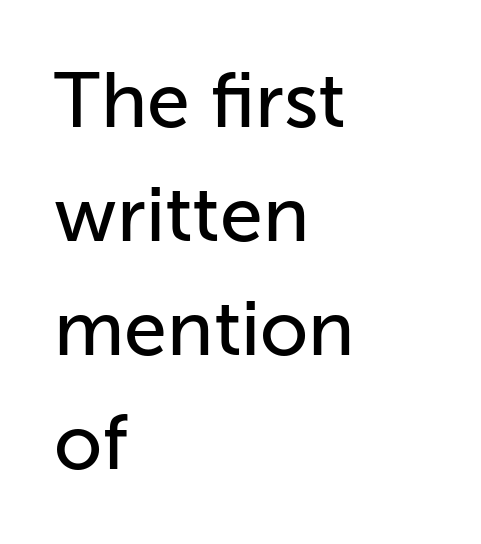
Every character sits straight up, as roman type does. Leading: standard. A classic flush-left, rag-right setting is used for this passage. No feet cap the strokes, marking this as sans-serif type. The letters sit at their default tracking, neither squeezed nor spread.
